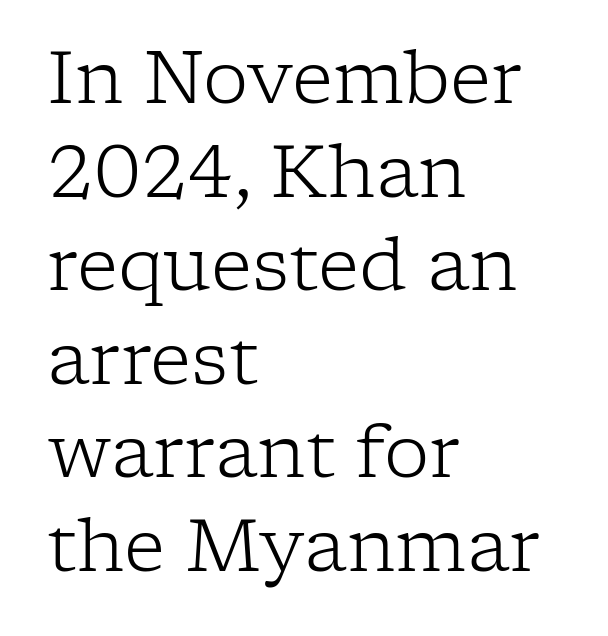
{"serif": "yes", "italic": "no", "bold": "no", "weight": "light", "width": "normal", "stroke_contrast": "low", "x_height": "medium", "monospaced": "no", "underline": "no", "align": "left", "line_spacing": "normal", "line_spacing_ratio": 1.3, "letter_spacing": "normal", "letter_spacing_em": 0.0, "glyph_px": 72}
